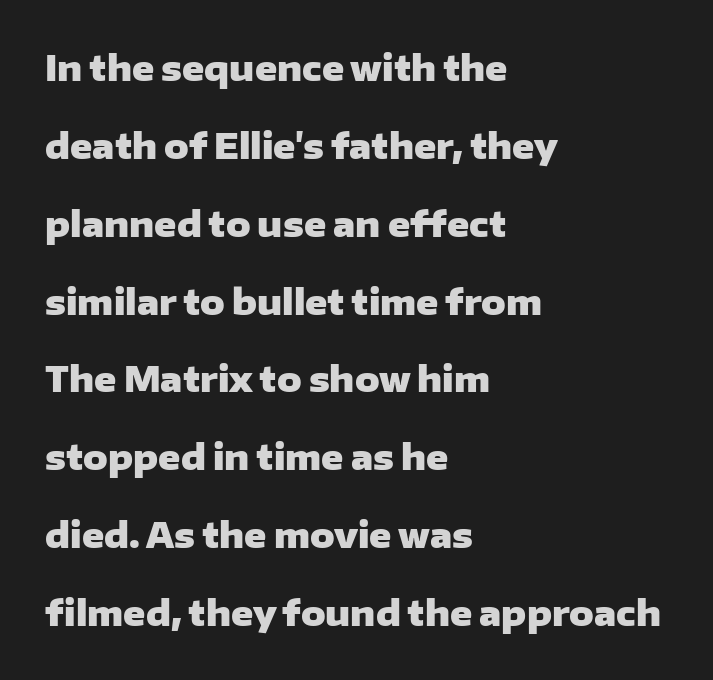
{"serif": "no", "italic": "no", "bold": "yes", "weight": "heavy", "width": "wide", "stroke_contrast": "low", "x_height": "medium", "monospaced": "no", "underline": "no", "align": "left", "line_spacing": "loose", "line_spacing_ratio": 2.29, "letter_spacing": "normal", "letter_spacing_em": 0.0, "glyph_px": 34}
